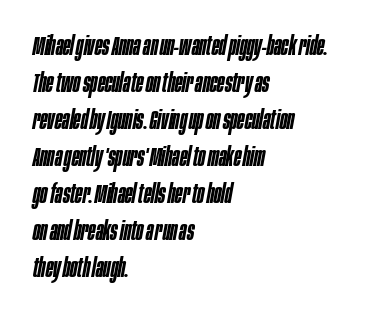
The image shows 27 px text type, italic (leaning right); set left-aligned, normal line spacing (1.37x), normal letter spacing, not underlined.
